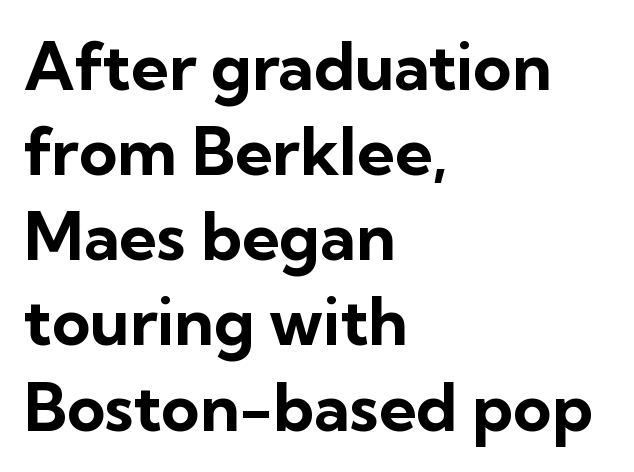
The image shows 66 px bold sans-serif type, upright; set left-aligned, normal line spacing (1.29x), normal letter spacing, not underlined; low stroke contrast and a medium x-height.
